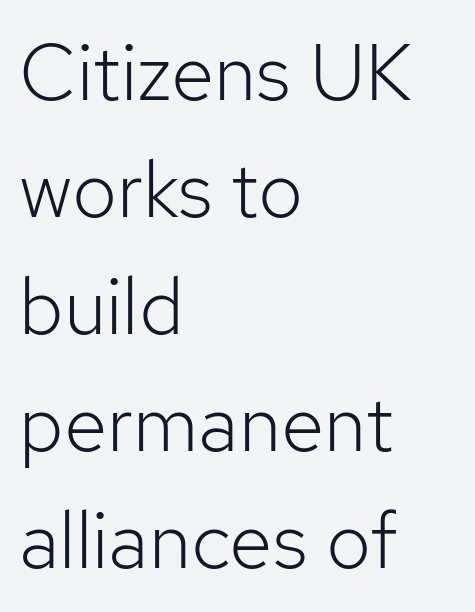
The image shows 79 px light sans-serif type, upright; set left-aligned, normal line spacing (1.48x), normal letter spacing, not underlined; low stroke contrast and a medium x-height.
